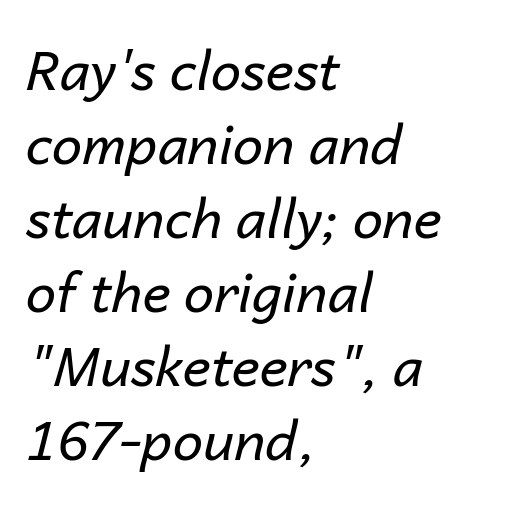
The image shows 54 px regular-weight type, italic (leaning right); set left-aligned, normal line spacing (1.37x), normal letter spacing, not underlined; low stroke contrast and a medium x-height.
